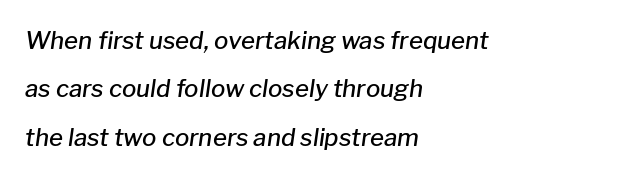
Q: Is the text bold? A: Semi-bold.
Q: Is the text italic (slanted)? A: Yes, it leans right by about 8 degrees.
Q: Is the text underlined? A: No.
Q: How is the paragraph aligned? A: Left-aligned.
Q: Is the spacing between letters normal or unusually wide? A: Normal.
Q: Is the spacing between lines tight, normal or loose? A: Loose.
